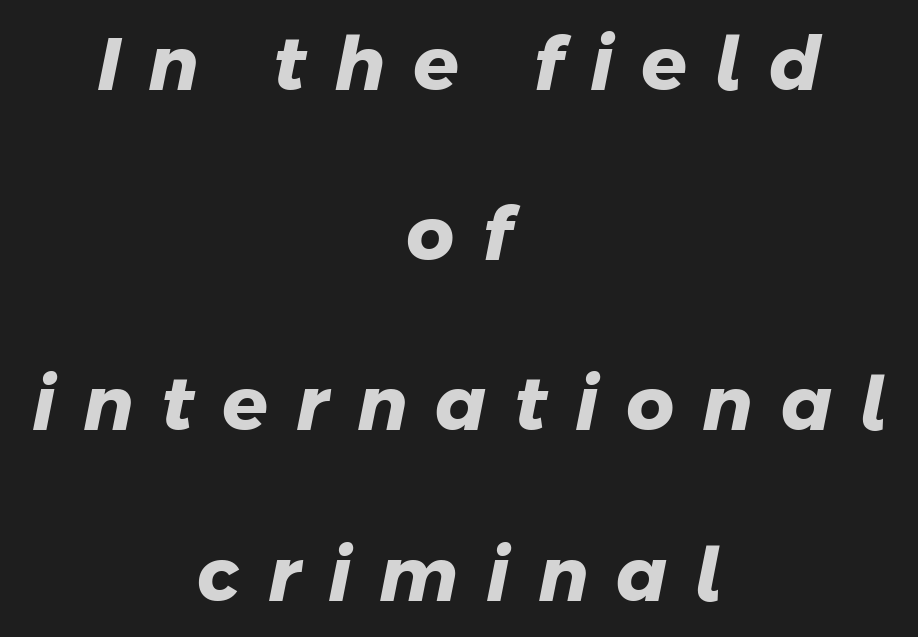
{"serif": "no", "bold": "yes", "weight": "heavy", "width": "normal", "stroke_contrast": "low", "x_height": "medium", "monospaced": "no", "underline": "no", "align": "center", "line_spacing": "loose", "line_spacing_ratio": 2.27, "letter_spacing": "wide", "letter_spacing_em": 0.37, "glyph_px": 75}
